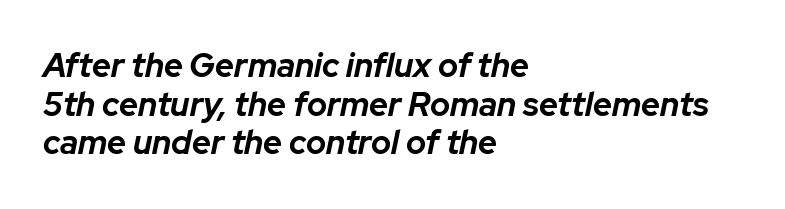
Q: Is the text bold? A: Yes.
Q: Is the text italic (slanted)? A: Yes, it leans right by about 12 degrees.
Q: Is the text underlined? A: No.
Q: How is the paragraph aligned? A: Left-aligned.
Q: Is the spacing between letters normal or unusually wide? A: Normal.
Q: Width (condensed, normal, or wide)? A: Normal.
Q: Stroke contrast? A: Low.
Q: x-height? A: Medium.
Q: Monospaced? A: No.
